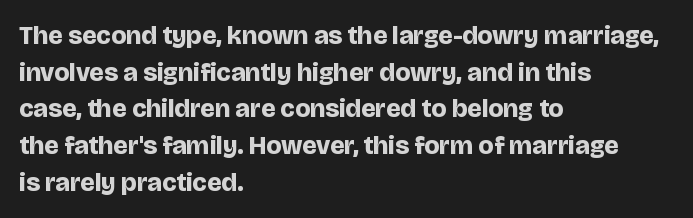
The image shows 26 px bold type, upright; set left-aligned, normal line spacing (1.41x), normal letter spacing, not underlined.
